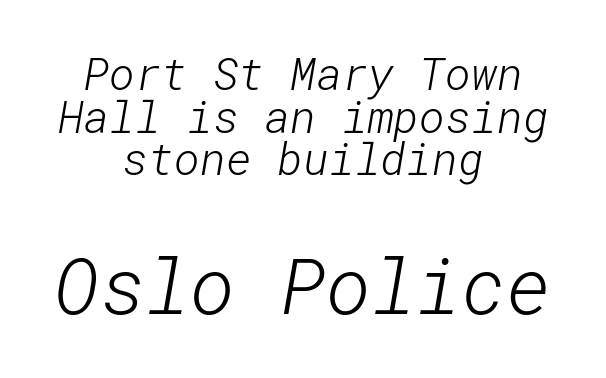
{"serif": "no", "bold": "no", "weight": "light", "width": "normal", "stroke_contrast": "low", "x_height": "medium", "underline": "no", "align": "center", "line_spacing": "tight", "line_spacing_ratio": 0.97, "letter_spacing": "normal", "letter_spacing_em": 0.0, "larger_block": "second", "size_ratio": 1.75, "glyph_px": 77}
